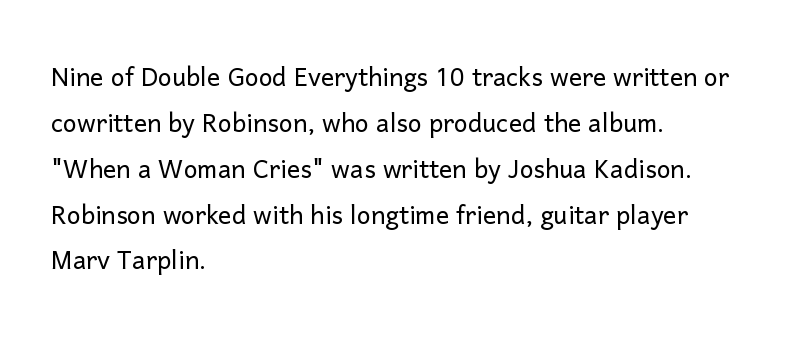
Here the glyphs are tracked normally, forming tight word shapes. The strip under each line holds only bare page. In terms of leading, this rendering sits right in the middle. Bold? No — there's no thickening of the strokes. Caption: multi-line text, flush left, ragged right. In terms of letterform style, serifs are entirely absent.
